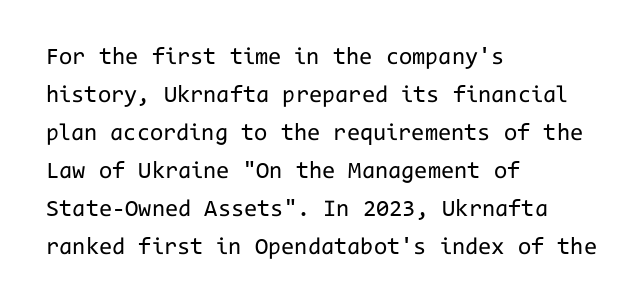
Q: Is the text bold? A: No.
Q: Is the text italic (slanted)? A: No, it is upright.
Q: Is the text underlined? A: No.
Q: How is the paragraph aligned? A: Left-aligned.
Q: Is the spacing between letters normal or unusually wide? A: Normal.
Q: Is the spacing between lines tight, normal or loose? A: Normal.
